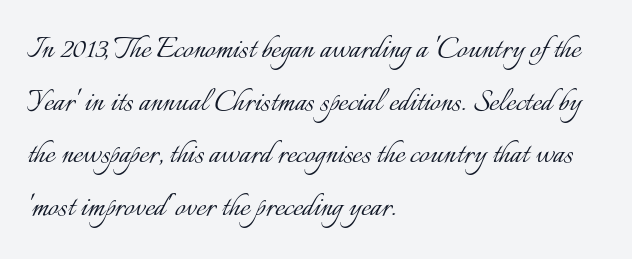
The image shows 37 px light type; set left-aligned, normal line spacing (1.42x), normal letter spacing, not underlined; low stroke contrast and a small x-height.
